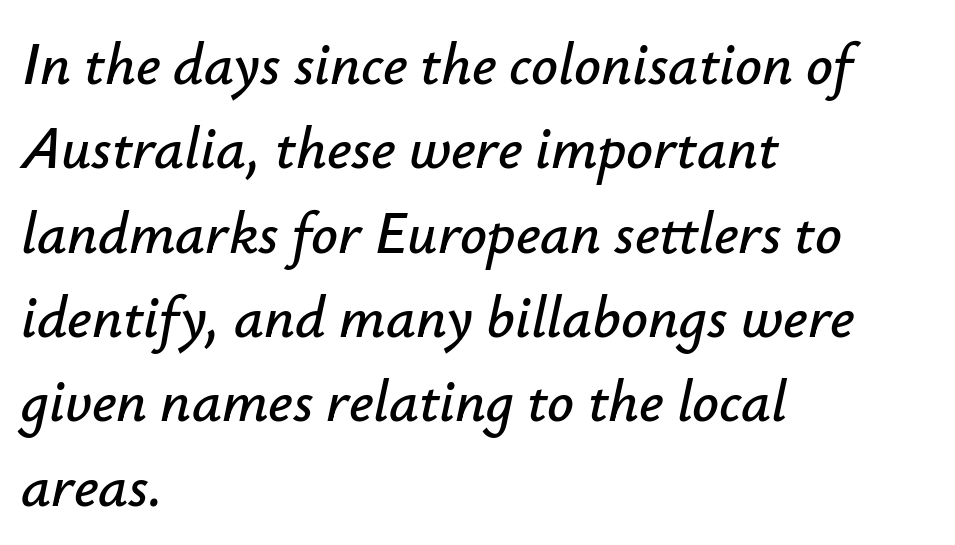
{"italic": "yes", "lean": "right", "slant_degrees": 12, "width": "normal", "stroke_contrast": "low", "x_height": "small", "monospaced": "no", "underline": "no", "align": "left", "line_spacing": "normal", "line_spacing_ratio": 1.43, "letter_spacing": "normal", "letter_spacing_em": 0.0, "glyph_px": 59}
